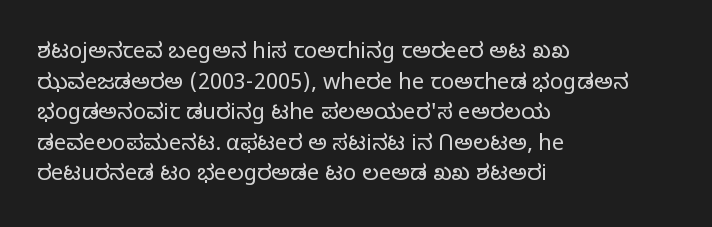
Here the glyphs are tracked normally, forming tight word shapes. This sample keeps an unexceptional amount of space between lines. Every character sits straight up, as roman type does. Each stroke keeps to a modest, everyday thickness or less. This rendering uses left alignment, leaving the right contour irregular. Descenders are the only things crossing below the line.
